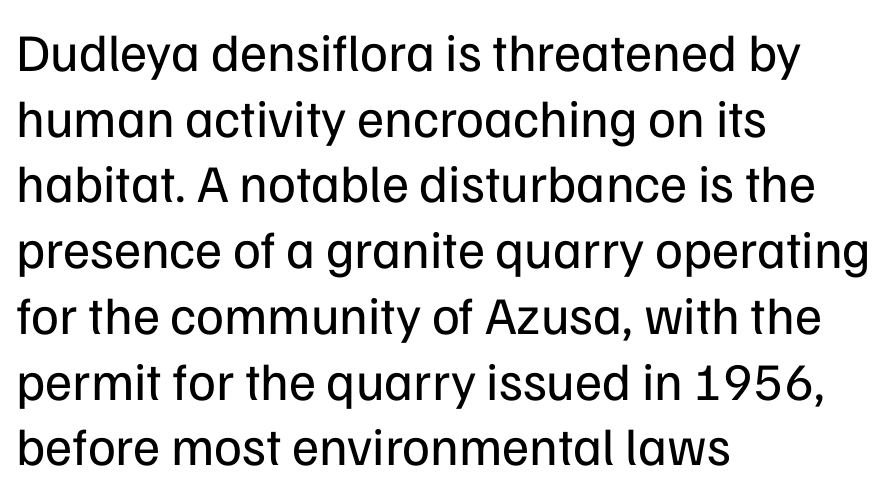
The image shows 53 px regular-weight sans-serif type, upright; set left-aligned, line spacing 1.24x, normal letter spacing, not underlined; low stroke contrast and a medium x-height.
